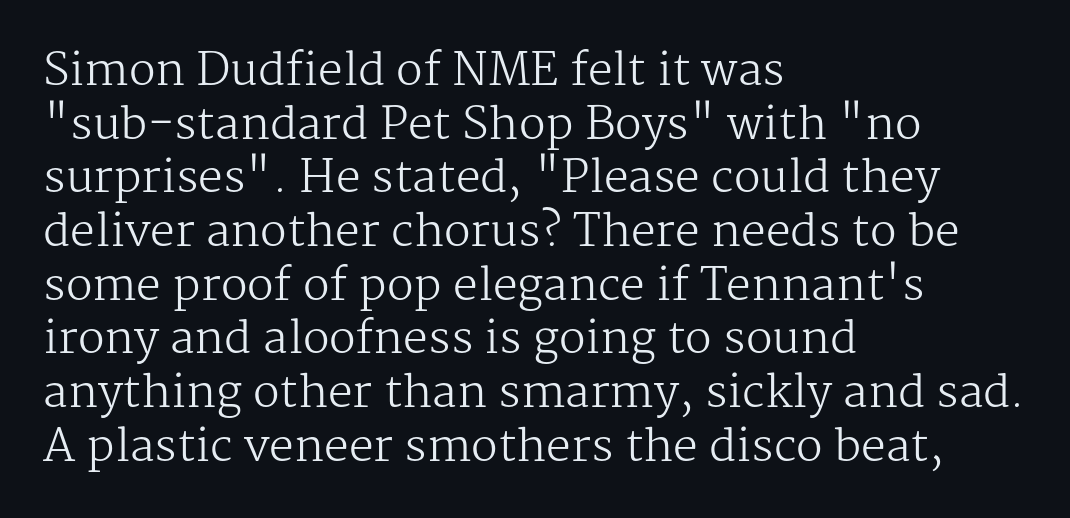
The image shows 44 px regular-weight serif type, upright; set left-aligned, line spacing 1.22x, normal letter spacing, not underlined; medium stroke contrast and a medium x-height.
